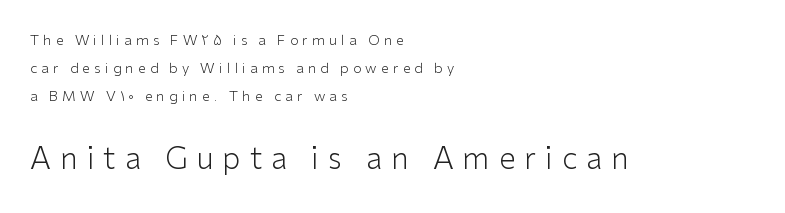
The line-height multiplier appears high, well above default. Typographically, this falls in the sans-serif category. Substantial extra tracking has been applied to these lines. Any mark beneath the type? The region is blank. Vertical strokes here are truly vertical.
